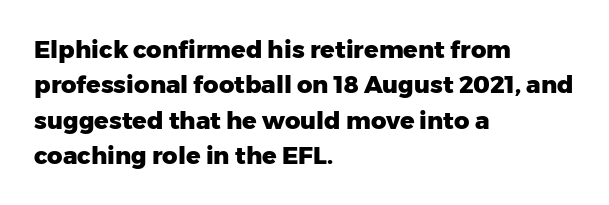
The baseline area is clear. Rendered with straight, roman letterforms. The face used here has the dense, thick strokes of a bold. One-word summary of the alignment: left.
